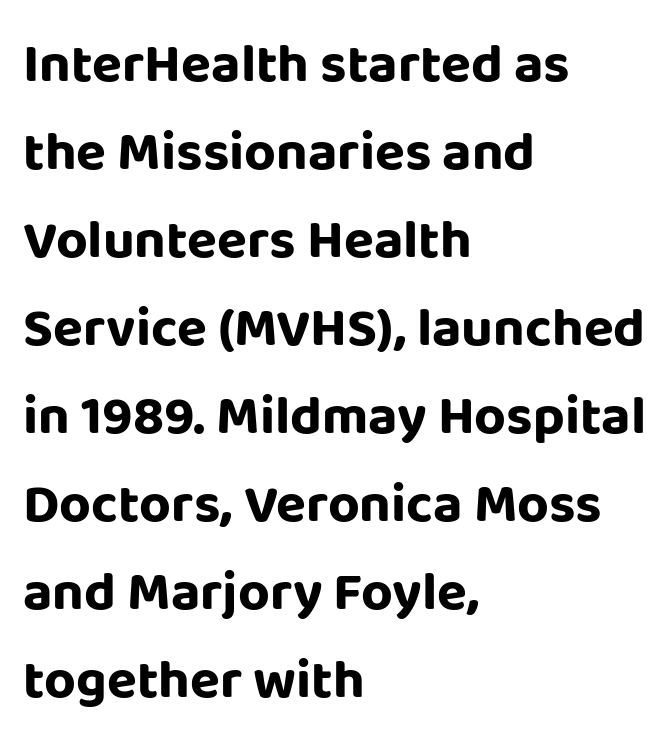
Q: Is the text bold? A: Yes.
Q: Is the text italic (slanted)? A: No, it is upright.
Q: Is the typeface a serif or a sans-serif typeface? A: Sans-serif.
Q: Is the text underlined? A: No.
Q: How is the paragraph aligned? A: Left-aligned.
Q: Is the spacing between letters normal or unusually wide? A: Normal.
Q: Is the spacing between lines tight, normal or loose? A: Normal.
Q: Width (condensed, normal, or wide)? A: Normal.
Q: Stroke contrast? A: Low.
Q: x-height? A: Large.
Q: Monospaced? A: No.
